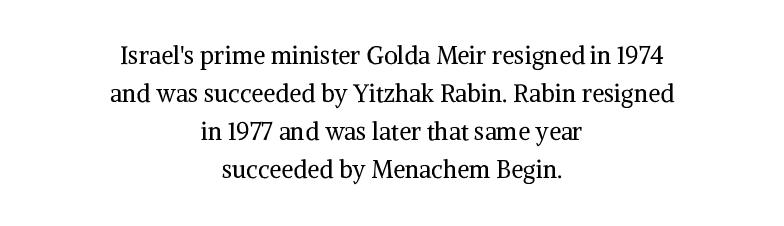
These lines keep a tight, regular rhythm from letter to letter. Bold? No — there's no thickening of the strokes. Horizontal bands of white between lines are of average thickness. Only glyphs here, with clear space below each row. Quick note: not italic, upright. Short and long lines alike share a common midpoint.
